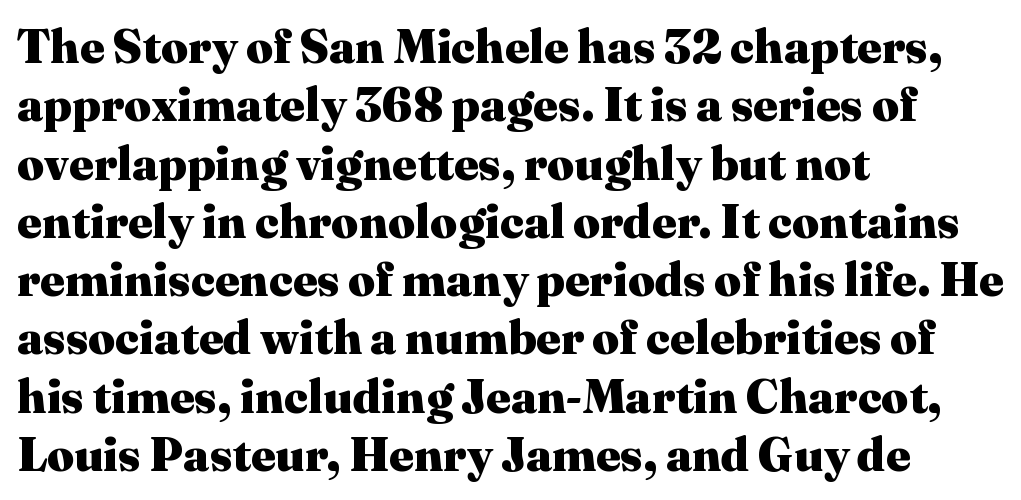
The lettering holds an erect, upright posture throughout. The rendering shows small feet on the letterforms — a serif design. Leftover space on each line is placed entirely after the last word. Each letter keeps its own natural width here, so spacing adapts to shape. The string is rendered with underlining switched off.
